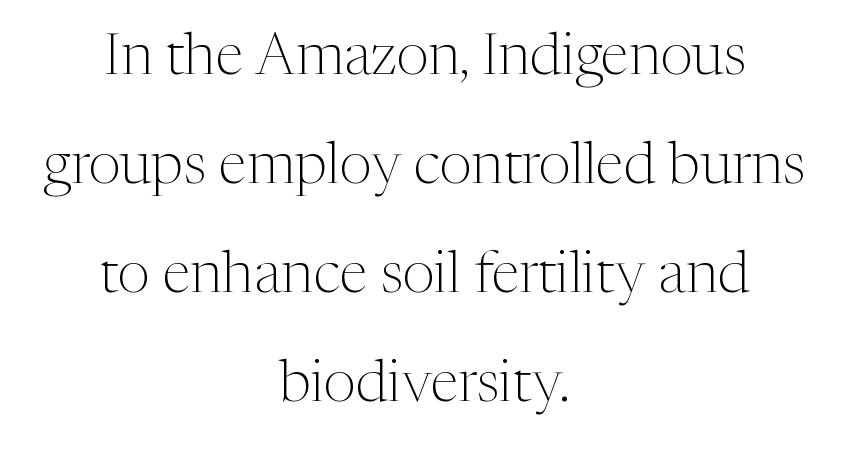
The image shows 58 px light serif type, upright; set centered, line spacing 1.88x, normal letter spacing, not underlined; medium stroke contrast and a medium x-height.
